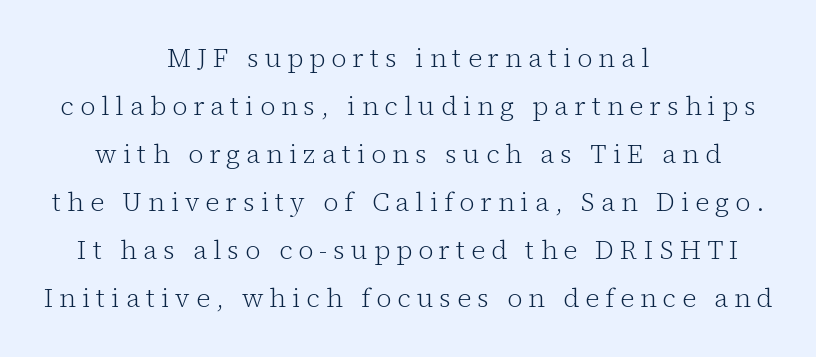
The image shows 26 px text type, upright; set centered, line spacing 1.85x, unusually wide letter spacing (+0.23 em), not underlined.
